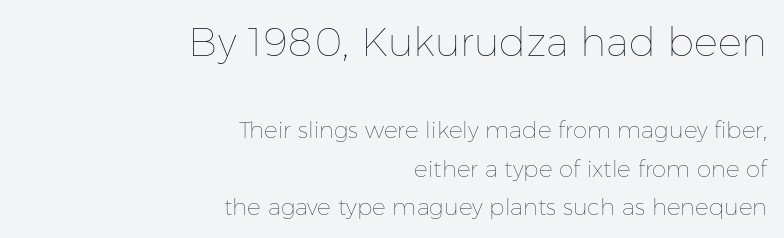
{"italic": "no", "bold": "no", "weight": "thin", "width": "normal", "stroke_contrast": "low", "x_height": "medium", "monospaced": "no", "underline": "no", "align": "right", "line_spacing": "normal", "line_spacing_ratio": 1.66, "letter_spacing": "normal", "letter_spacing_em": 0.0, "larger_block": "first", "size_ratio": 1.74, "glyph_px": 40}
